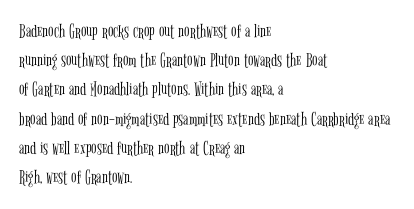
The image shows 20 px text type, upright; set left-aligned, normal line spacing (1.46x), normal letter spacing, not underlined.
